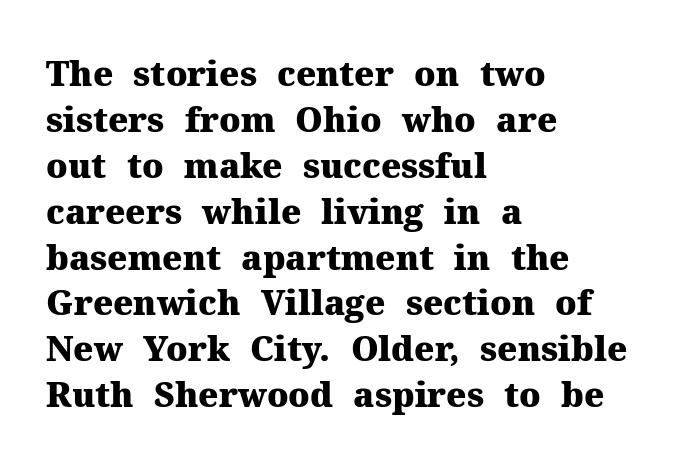
Underlining? Definitely not there. Students, this is bold: see how much ink each stroke carries. The passage shown is typed in a proportional face where columns would drift. Caption: standard tracking, unaltered. This block has exactly the height ordinary leading produces.
